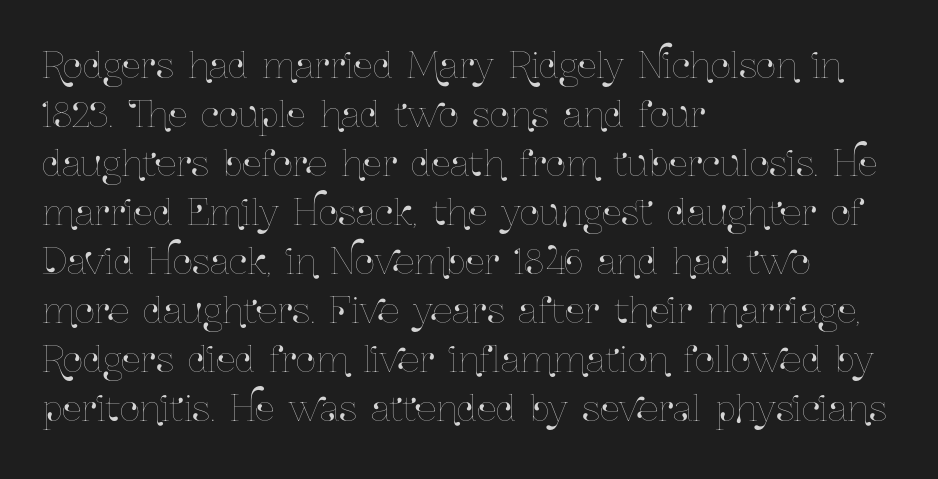
Descenders hang freely into open space. This sample has the flowing, uneven cadence of proportional lettering. Compared with a centered layout, this one pins lines to the left instead. Inter-character spacing is left at the font's built-in metrics. The lettering holds an erect, upright posture throughout.
